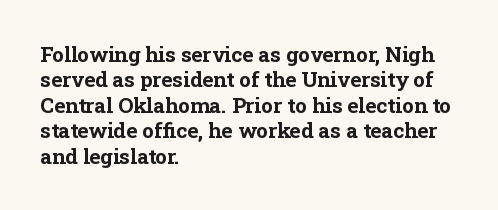
The gaps between neighbouring characters are ordinary and unremarkable. Heavy, bold letterforms. Posture: straight, roman, zero tilt. Caption: multi-line text, flush left, ragged right. Clear beneath every line of the passage.
